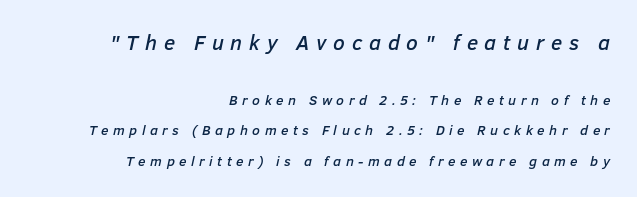
Q: Is the text italic (slanted)? A: Yes, it leans right by about 12 degrees.
Q: Is the text underlined? A: No.
Q: How is the paragraph aligned? A: Right-aligned.
Q: Is the spacing between letters normal or unusually wide? A: Unusually wide.
Q: Is the spacing between lines tight, normal or loose? A: Loose.
Q: Which block of text is set in a larger size, the first (top) or the second (bottom)? A: The first (top) one.
